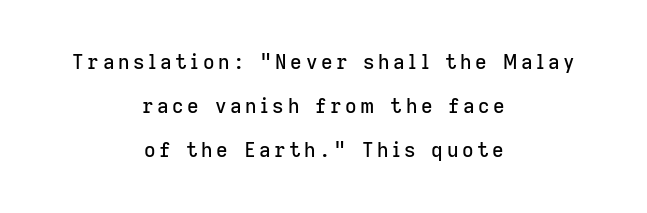
Is there any slant? The stems are plumb. These lines stack symmetrically, like a column narrowing and widening about its center. Descenders are the only things crossing below the line. Reading down the column, the eye jumps a long way to each next line.
